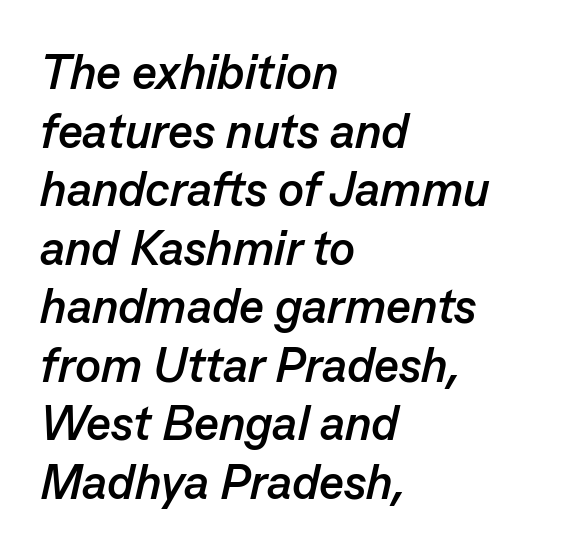
Q: Is the text bold? A: Yes.
Q: Is the text italic (slanted)? A: Yes, it leans right by about 13 degrees.
Q: Is the text underlined? A: No.
Q: How is the paragraph aligned? A: Left-aligned.
Q: Is the spacing between letters normal or unusually wide? A: Normal.
Q: Width (condensed, normal, or wide)? A: Normal.
Q: Stroke contrast? A: Low.
Q: x-height? A: Medium.
Q: Monospaced? A: No.
